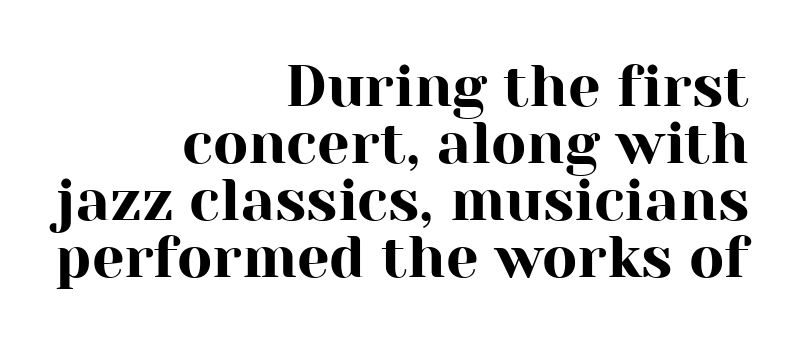
The image shows 58 px serif type, upright; set right-aligned, tight line spacing (0.98x), normal letter spacing, not underlined; high stroke contrast and a medium x-height.
